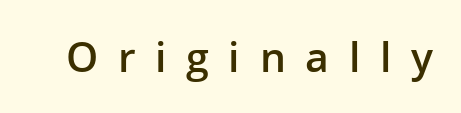
Q: Is the text bold? A: Semi-bold.
Q: Is the text italic (slanted)? A: No, it is upright.
Q: Is the typeface a serif or a sans-serif typeface? A: Sans-serif.
Q: Is the text underlined? A: No.
Q: Is the spacing between letters normal or unusually wide? A: Unusually wide.
Q: Width (condensed, normal, or wide)? A: Normal.
Q: Stroke contrast? A: Low.
Q: x-height? A: Medium.
Q: Monospaced? A: No.
